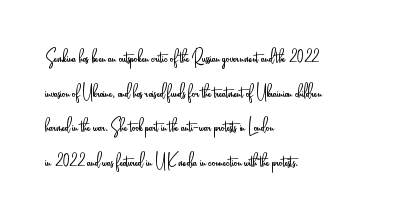
{"bold": "no", "underline": "no", "align": "left", "line_spacing": "normal", "line_spacing_ratio": 1.57, "letter_spacing": "normal", "letter_spacing_em": 0.0, "glyph_px": 22}
